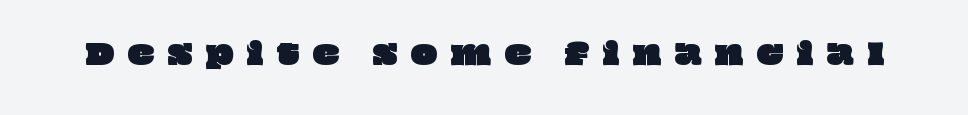
The letters advance in unequal steps, a hallmark of proportional type. Nobody drew a line under any word here. Characters follow at a spacing far wider than the type designer built in.
